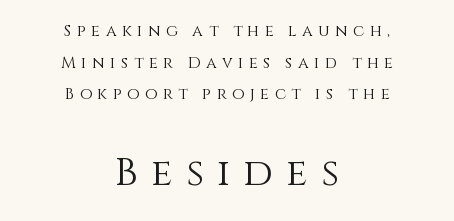
The image shows 39 px light type, upright; set centered, loose line spacing (1.98x), unusually wide letter spacing (+0.34 em), not underlined; the second (bottom) block is 2.44x larger; medium stroke contrast and a large x-height.
